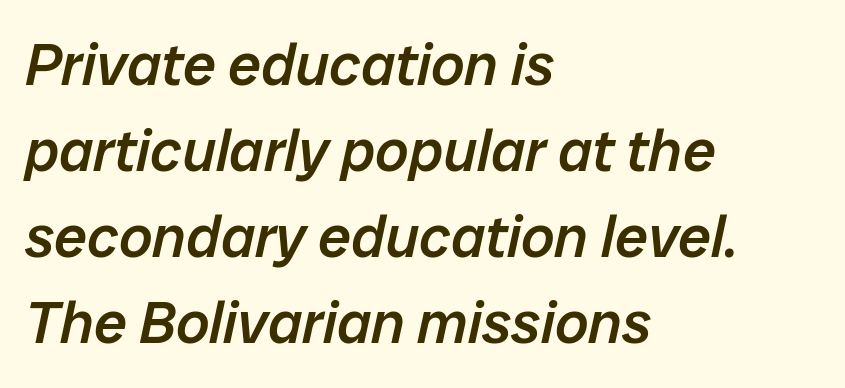
{"italic": "yes", "lean": "right", "slant_degrees": 12, "bold": "semi", "weight": "semibold", "width": "normal", "stroke_contrast": "low", "x_height": "medium", "monospaced": "no", "underline": "no", "align": "left", "line_spacing": "normal", "line_spacing_ratio": 1.46, "letter_spacing": "normal", "letter_spacing_em": 0.0, "glyph_px": 59}
